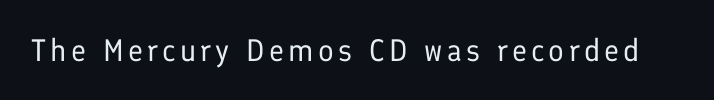
{"serif": "no", "italic": "no", "bold": "no", "weight": "regular", "width": "normal", "stroke_contrast": "low", "x_height": "medium", "monospaced": "no", "underline": "no", "glyph_px": 31}
